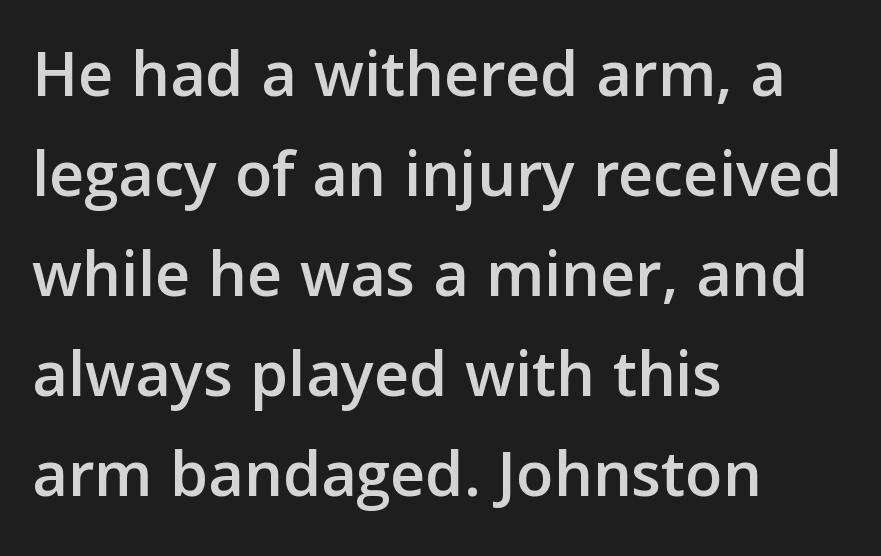
Q: Is the text italic (slanted)? A: No, it is upright.
Q: Is the typeface a serif or a sans-serif typeface? A: Sans-serif.
Q: Is the text underlined? A: No.
Q: How is the paragraph aligned? A: Left-aligned.
Q: Is the spacing between letters normal or unusually wide? A: Normal.
Q: Is the spacing between lines tight, normal or loose? A: Normal.
Q: Width (condensed, normal, or wide)? A: Normal.
Q: Stroke contrast? A: Low.
Q: x-height? A: Medium.
Q: Monospaced? A: No.
